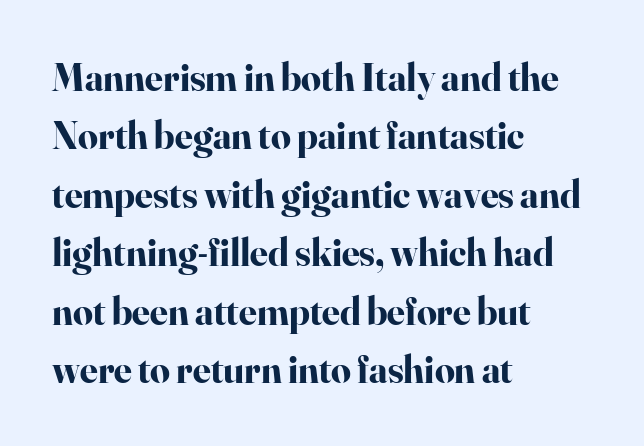
The area under the type is left untouched. Between one letter and the next there's only the usual sliver of space. Characters remain perfectly vertical along every line. Rows of type keep a routine distance in the vertical direction. The letters carry serifs — small finishing strokes at the ends of their stems. Note the varied advance widths — an 'i' is clearly narrower than an 'm'.
